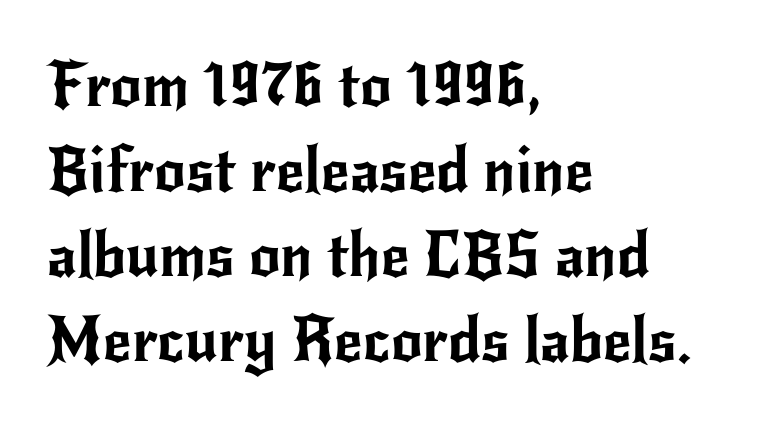
The letters advance in unequal steps, a hallmark of proportional type. A typesetter would mark this as roman, not italic. The passage shown is not underscored anywhere. Baseline-to-baseline distance is the conventional proportion of letter height.
